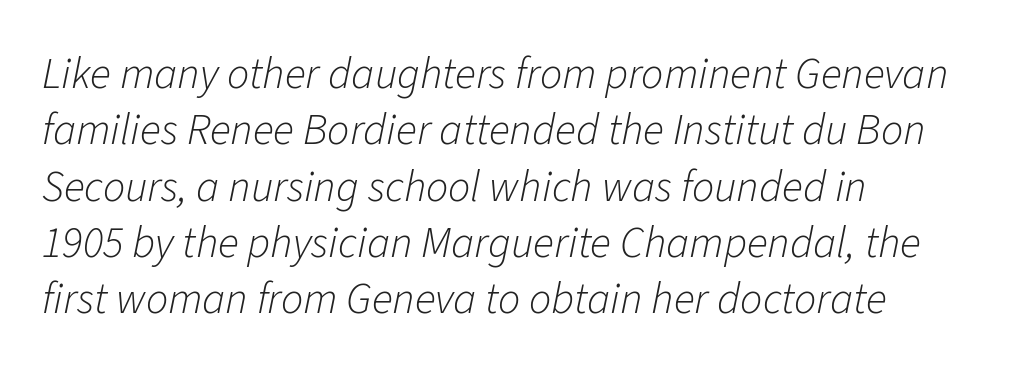
{"italic": "yes", "lean": "right", "slant_degrees": 11, "bold": "no", "weight": "light", "width": "normal", "stroke_contrast": "low", "x_height": "medium", "monospaced": "no", "underline": "no", "align": "left", "line_spacing": "normal", "line_spacing_ratio": 1.28, "letter_spacing": "normal", "letter_spacing_em": 0.0, "glyph_px": 44}
